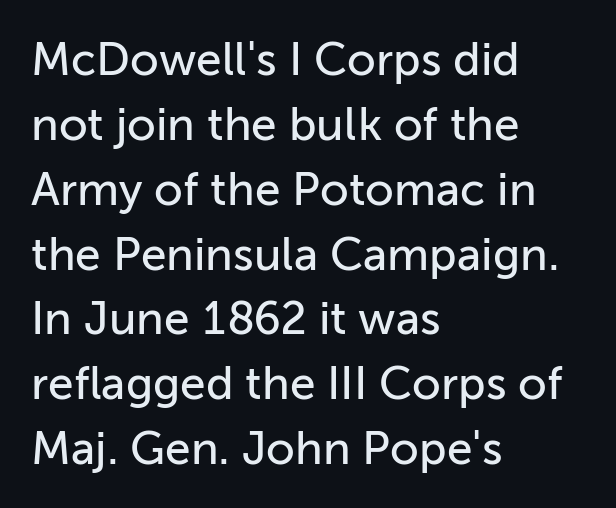
Q: Is the text italic (slanted)? A: No, it is upright.
Q: Is the typeface a serif or a sans-serif typeface? A: Sans-serif.
Q: Is the text underlined? A: No.
Q: How is the paragraph aligned? A: Left-aligned.
Q: Is the spacing between letters normal or unusually wide? A: Normal.
Q: Is the spacing between lines tight, normal or loose? A: Normal.
Q: Width (condensed, normal, or wide)? A: Normal.
Q: Stroke contrast? A: Low.
Q: x-height? A: Medium.
Q: Monospaced? A: No.
